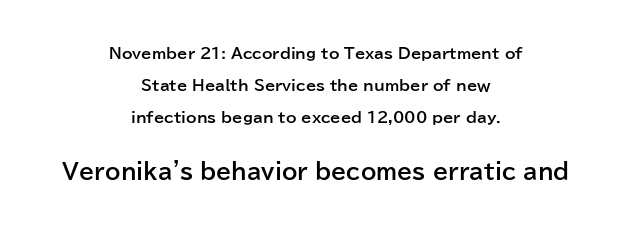
Q: Is the text bold? A: Yes.
Q: Is the text italic (slanted)? A: No, it is upright.
Q: Is the text underlined? A: No.
Q: How is the paragraph aligned? A: Centered.
Q: Is the spacing between letters normal or unusually wide? A: Normal.
Q: Is the spacing between lines tight, normal or loose? A: Loose.
Q: Which block of text is set in a larger size, the first (top) or the second (bottom)? A: The second (bottom) one.
